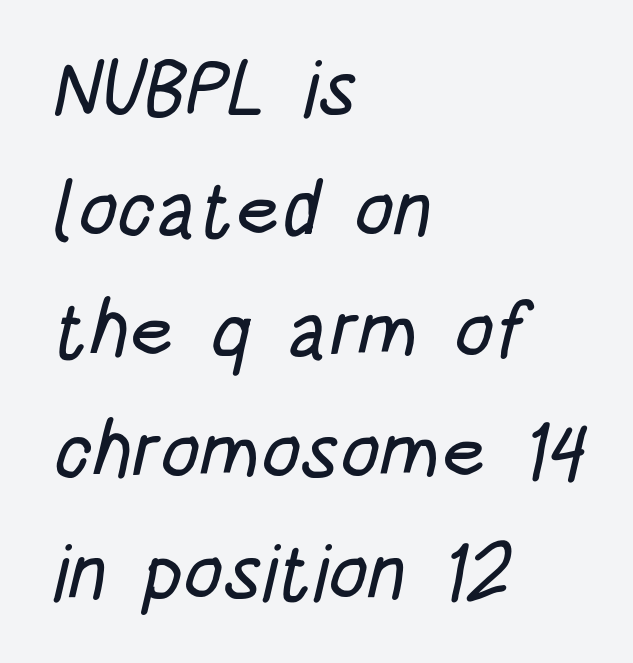
Q: Is the typeface a serif or a sans-serif typeface? A: Sans-serif.
Q: Is the text underlined? A: No.
Q: How is the paragraph aligned? A: Left-aligned.
Q: Is the spacing between letters normal or unusually wide? A: Normal.
Q: Is the spacing between lines tight, normal or loose? A: Normal.
Q: Width (condensed, normal, or wide)? A: Condensed.
Q: Stroke contrast? A: Low.
Q: x-height? A: Large.
Q: Monospaced? A: No.
